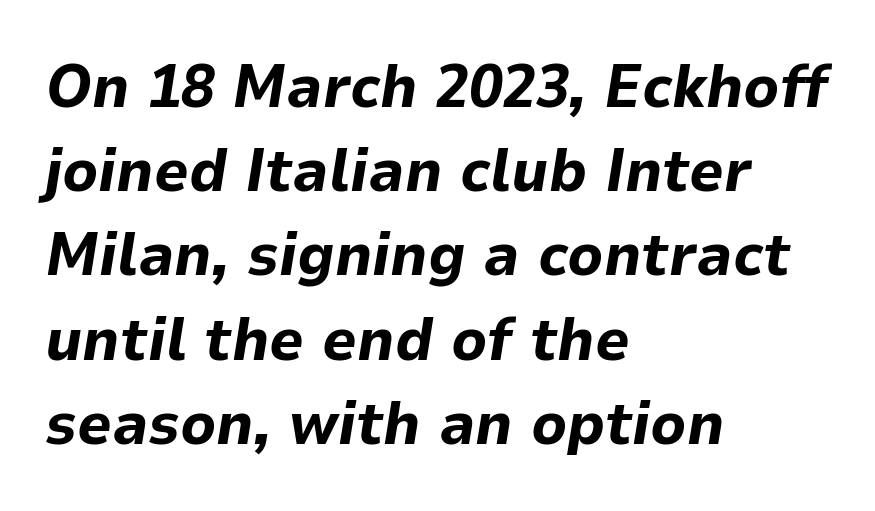
The image shows 61 px bold type, italic (leaning right); set left-aligned, normal line spacing (1.38x), normal letter spacing, not underlined; low stroke contrast and a medium x-height.
